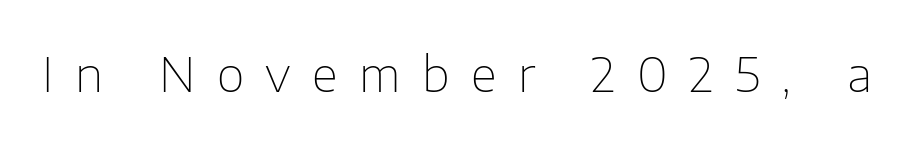
The image shows 48 px thin sans-serif type, upright; set unusually wide letter spacing (+0.45 em), not underlined; low stroke contrast and a medium x-height.
